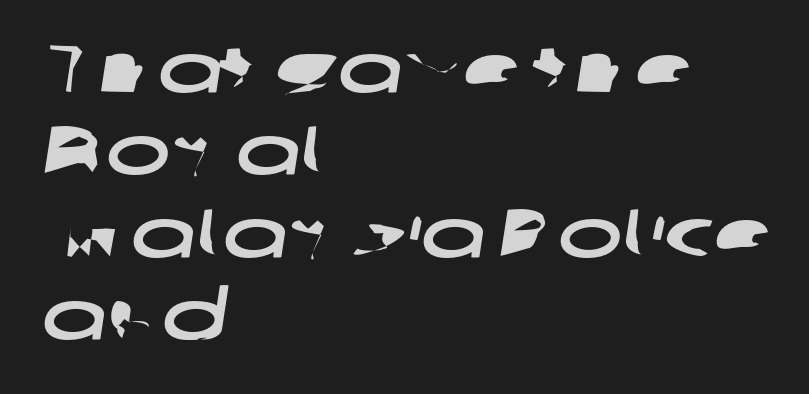
{"serif": "no", "width": "wide", "stroke_contrast": "low", "x_height": "medium", "monospaced": "no", "underline": "no", "align": "left", "line_spacing_ratio": 1.21, "letter_spacing": "normal", "letter_spacing_em": 0.0, "glyph_px": 68}
